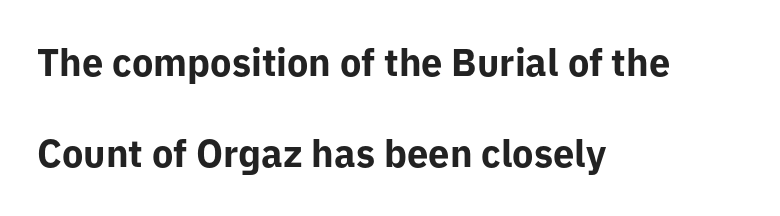
Varying glyph widths throughout — classic text-font behaviour. You could fit nearly another row in the gap between these rows. Regarding serifs, this sample does without them. Characters follow at the spacing the type designer built in.
